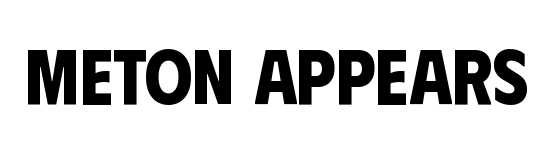
The typesetting leans heavy: a genuine bold. Unmarked baselines from the first word to the last. The type is set solid horizontally, with unmodified tracking. The font family rendered here belongs to the sans-serif group. Do the characters align in a grid? No, the font is proportional.
